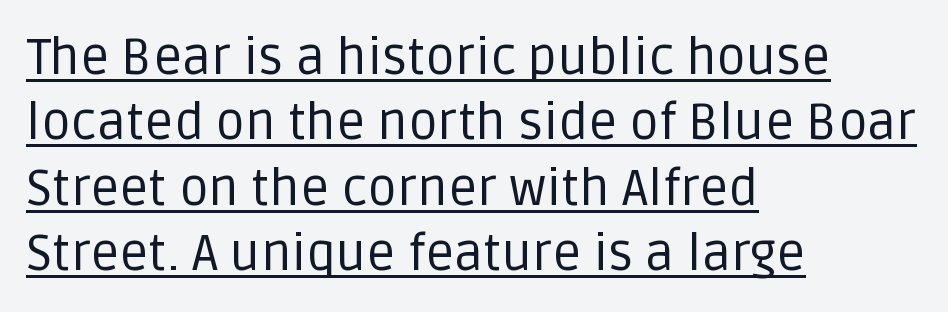
{"serif": "no", "italic": "no", "bold": "no", "weight": "regular", "width": "normal", "stroke_contrast": "low", "x_height": "large", "monospaced": "no", "underline": "yes", "align": "left", "line_spacing": "normal", "line_spacing_ratio": 1.28, "letter_spacing": "normal", "letter_spacing_em": 0.0, "glyph_px": 51}
